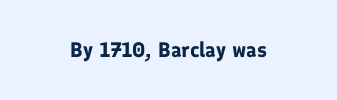
{"italic": "no", "bold": "yes", "underline": "no", "align": "center", "letter_spacing": "normal", "letter_spacing_em": 0.0, "glyph_px": 21}
